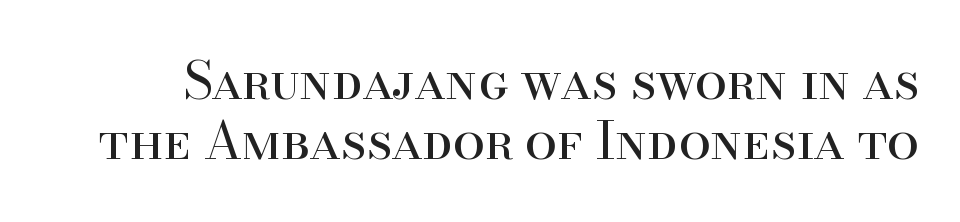
You could call the tracking neutral — neither tight nor loose. The font is comparable to plain body text, perhaps lighter. Descender tails drop into unmarked territory. If you drew a line through each stem, it would be perfectly vertical. Varying glyph widths throughout — classic text-font behaviour.
